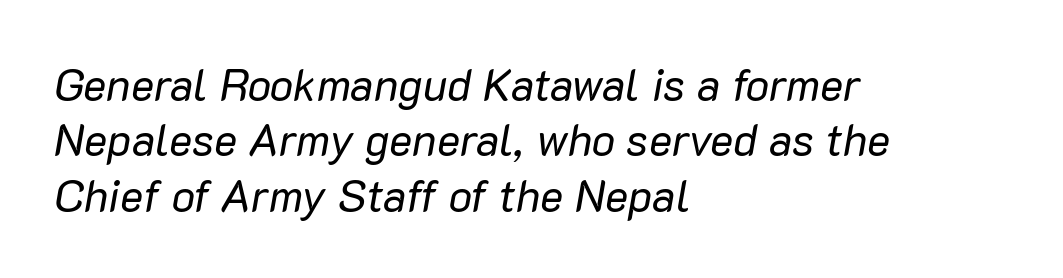
{"italic": "yes", "lean": "right", "slant_degrees": 10, "bold": "no", "weight": "regular", "width": "normal", "stroke_contrast": "low", "x_height": "medium", "monospaced": "no", "underline": "no", "align": "left", "line_spacing": "normal", "line_spacing_ratio": 1.26, "letter_spacing": "normal", "letter_spacing_em": 0.0, "glyph_px": 44}
